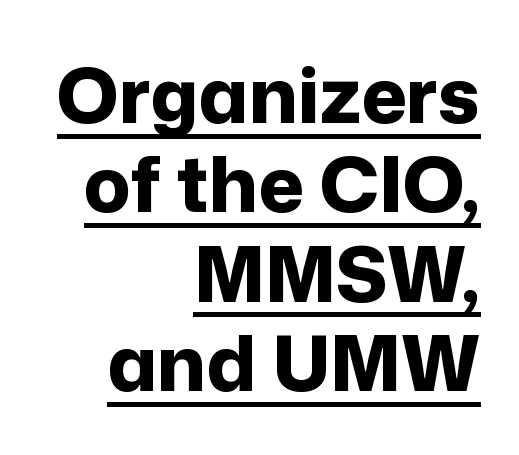
In terms of weight, the rendering is a true, heavy bold. Each line of the rendering has a horizontal stroke beneath the glyphs. The tracking reads as untouched default to a designer's eye. The typeface chosen for these lines omits serifs. Each letter keeps its own natural width here, so spacing adapts to shape.
